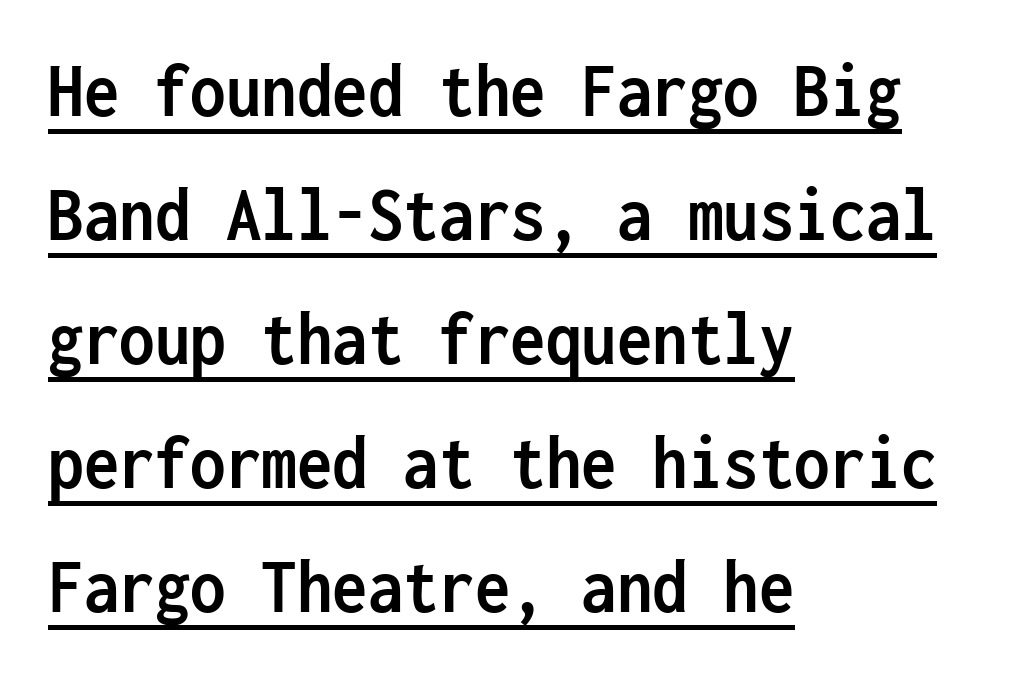
The image shows 79 px semibold, condensed sans-serif type, upright, monospaced; set left-aligned, normal line spacing (1.57x), normal letter spacing, underlined; low stroke contrast and a medium x-height.
